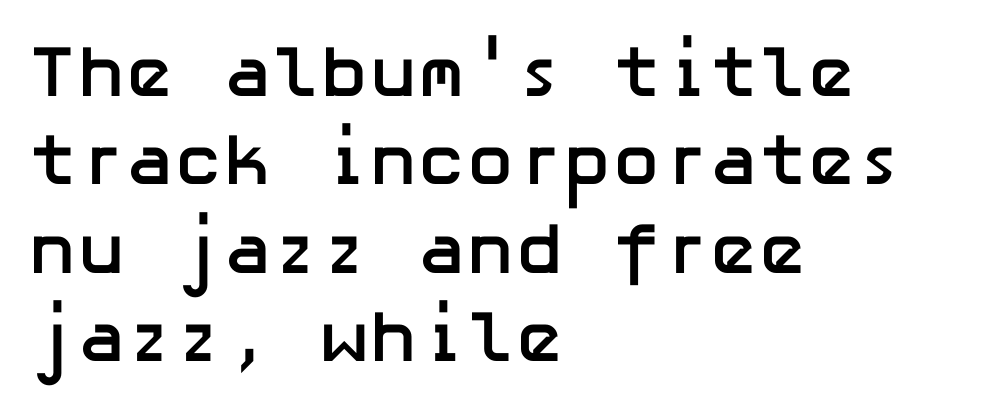
{"serif": "no", "italic": "no", "bold": "yes", "weight": "semibold", "width": "normal", "stroke_contrast": "low", "x_height": "medium", "underline": "no", "align": "left", "line_spacing_ratio": 1.21, "letter_spacing": "normal", "letter_spacing_em": 0.0, "glyph_px": 73}
